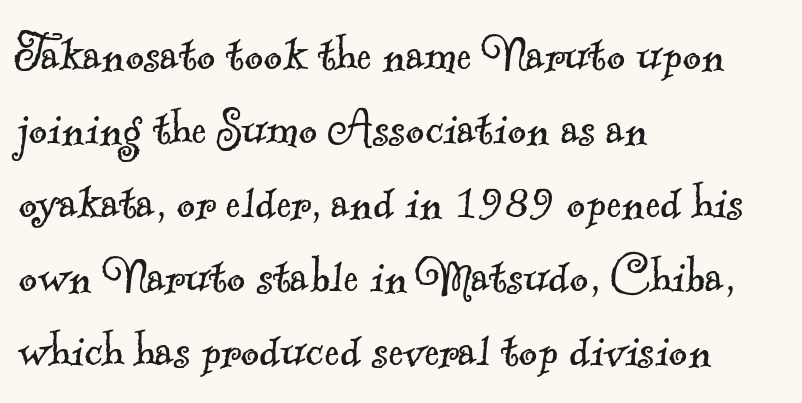
The image shows 57 px light serif type; set left-aligned, normal line spacing (1.3x), normal letter spacing, not underlined; a small x-height.
